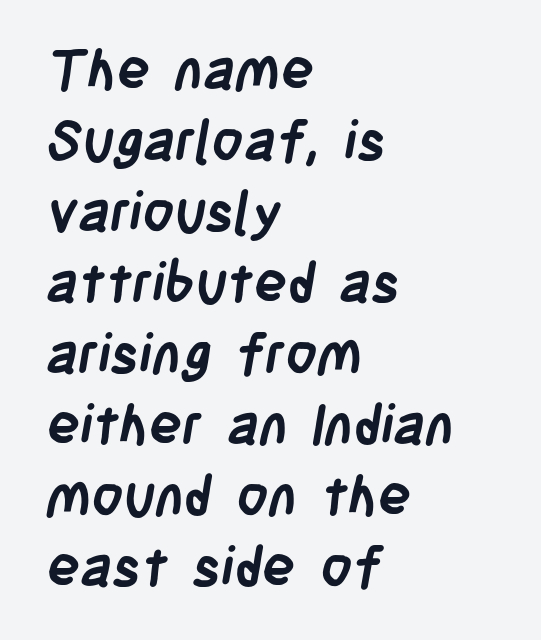
{"serif": "no", "bold": "yes", "weight": "semibold", "width": "condensed", "stroke_contrast": "low", "x_height": "large", "monospaced": "no", "underline": "no", "align": "left", "line_spacing": "normal", "line_spacing_ratio": 1.29, "letter_spacing": "normal", "letter_spacing_em": 0.0, "glyph_px": 55}
